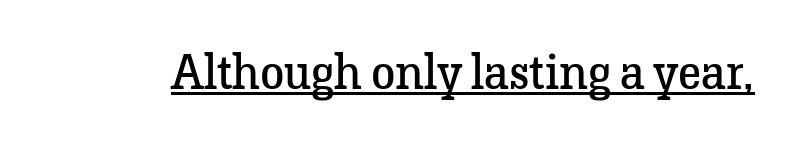
{"serif": "yes", "italic": "no", "bold": "no", "weight": "regular", "width": "normal", "stroke_contrast": "low", "x_height": "medium", "monospaced": "no", "underline": "yes", "letter_spacing": "normal", "letter_spacing_em": 0.0, "glyph_px": 49}
